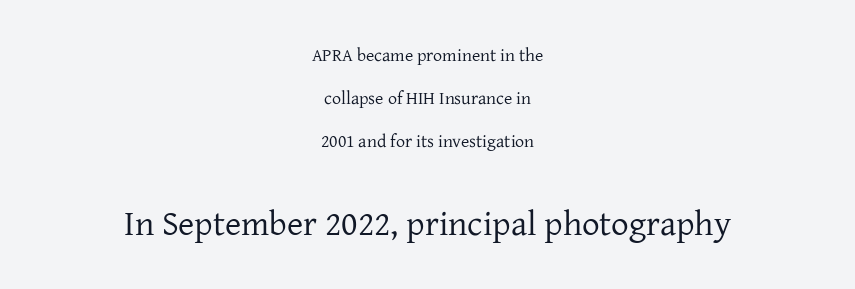
{"serif": "yes", "italic": "no", "bold": "no", "weight": "regular", "width": "normal", "stroke_contrast": "low", "x_height": "medium", "monospaced": "no", "underline": "no", "align": "center", "line_spacing": "loose", "line_spacing_ratio": 2.4, "letter_spacing": "normal", "letter_spacing_em": 0.0, "larger_block": "second", "size_ratio": 1.94, "glyph_px": 35}
